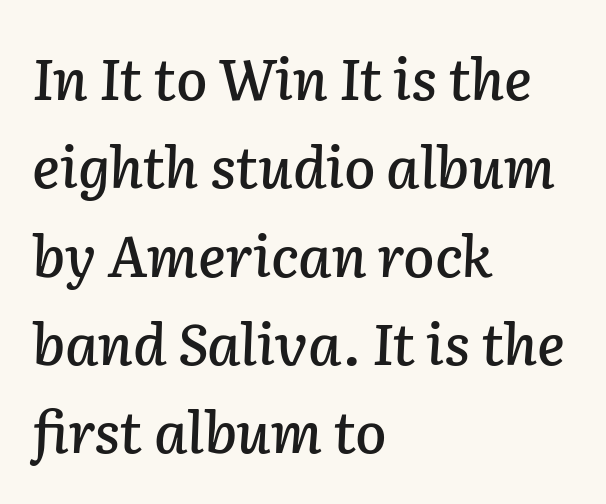
Q: Is the text italic (slanted)? A: Yes, it leans right by about 2 degrees.
Q: Is the text underlined? A: No.
Q: How is the paragraph aligned? A: Left-aligned.
Q: Is the spacing between letters normal or unusually wide? A: Normal.
Q: Is the spacing between lines tight, normal or loose? A: Normal.
Q: Width (condensed, normal, or wide)? A: Normal.
Q: Stroke contrast? A: Low.
Q: x-height? A: Medium.
Q: Monospaced? A: No.
